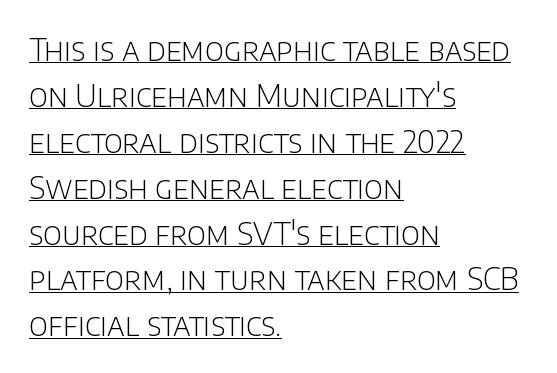
Notice how the passage keeps a crisp vertical edge on the left only. Underline: present. The space between consecutive lines is moderate. Rendered with straight, roman letterforms.
